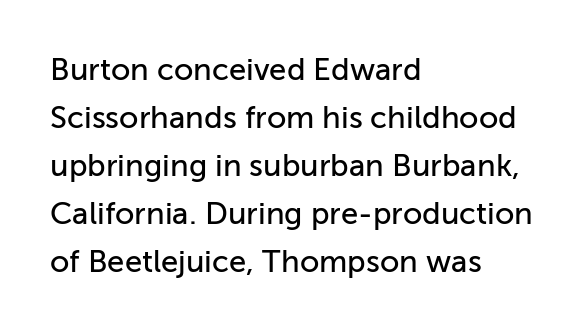
{"serif": "no", "italic": "no", "width": "normal", "stroke_contrast": "low", "x_height": "medium", "monospaced": "no", "underline": "no", "align": "left", "line_spacing": "normal", "line_spacing_ratio": 1.55, "letter_spacing": "normal", "letter_spacing_em": 0.0, "glyph_px": 31}
